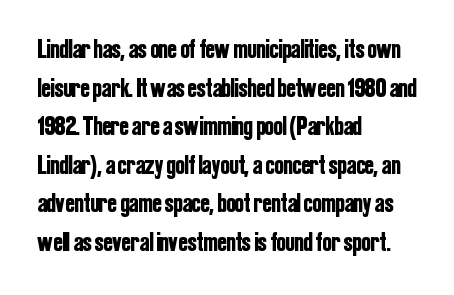
{"italic": "no", "underline": "no", "align": "left", "line_spacing": "normal", "line_spacing_ratio": 1.43, "letter_spacing": "normal", "letter_spacing_em": 0.0, "glyph_px": 27}
